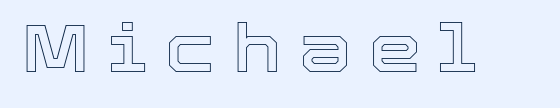
The image shows 66 px text type, upright; set unusually wide letter spacing (+0.27 em), not underlined; a medium x-height.
